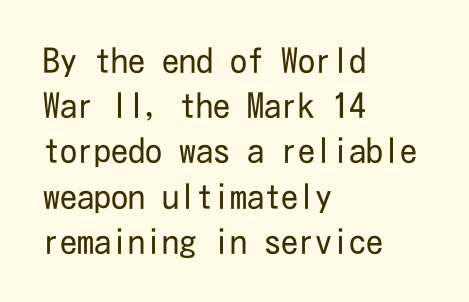
{"serif": "no", "italic": "no", "bold": "no", "weight": "regular", "width": "condensed", "stroke_contrast": "low", "x_height": "medium", "underline": "no", "align": "left", "line_spacing": "normal", "line_spacing_ratio": 1.33, "letter_spacing": "normal", "letter_spacing_em": 0.0, "glyph_px": 34}
